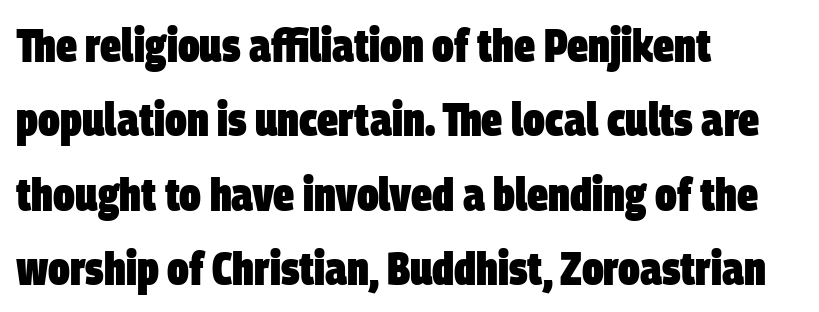
Descenders hang freely into open space. A typesetter would call this proportional, since set widths differ per character. Characters follow at the spacing the type designer built in. On the weight axis this lands at bold, roughly 700. The font family rendered here belongs to the sans-serif group. The rendering uses a moderate line-height, typical for paragraphs.
